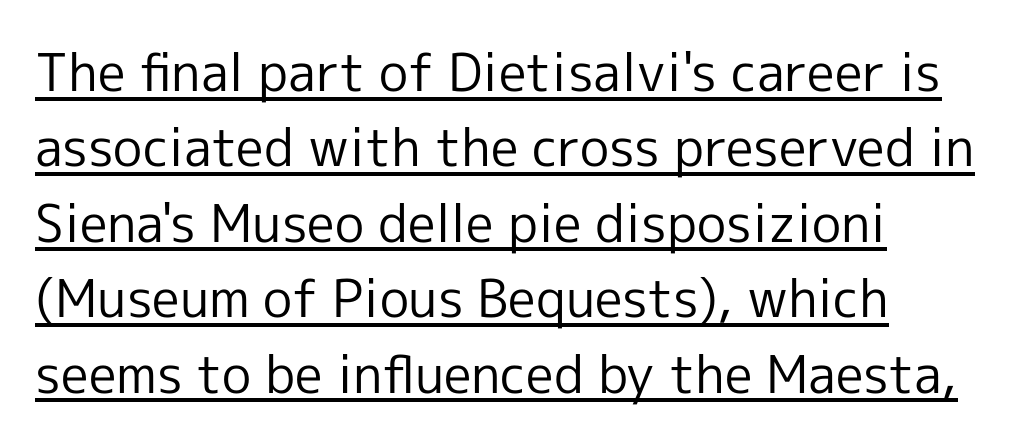
The image shows 52 px regular-weight sans-serif type, upright; set normal line spacing (1.45x), normal letter spacing, underlined; a medium x-height.
